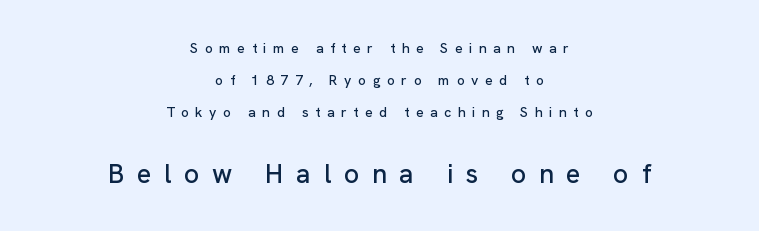
{"italic": "no", "underline": "no", "align": "center", "line_spacing": "loose", "line_spacing_ratio": 2.27, "letter_spacing": "wide", "letter_spacing_em": 0.47, "larger_block": "second", "size_ratio": 1.93, "glyph_px": 27}
